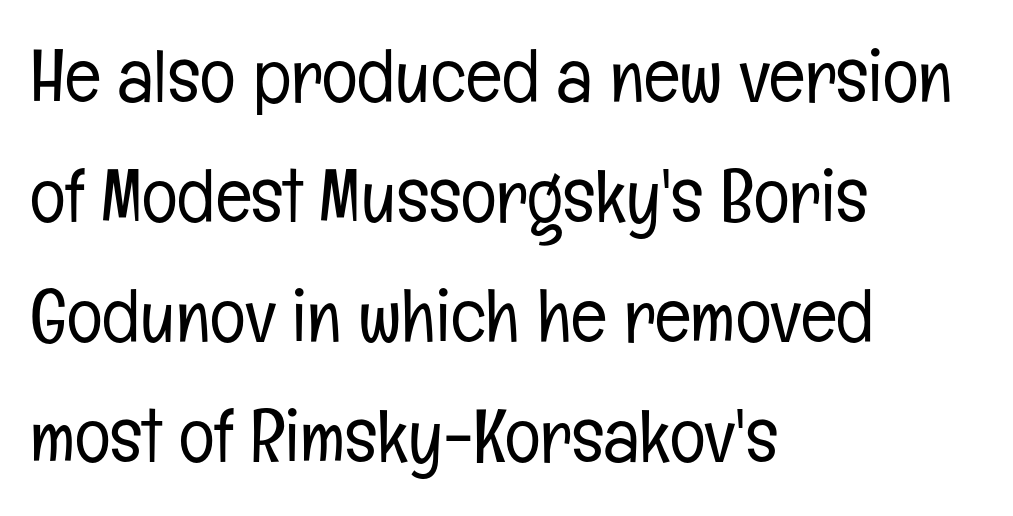
Q: Is the text bold? A: No.
Q: Is the text italic (slanted)? A: No, it is upright.
Q: Is the typeface a serif or a sans-serif typeface? A: Sans-serif.
Q: Is the text underlined? A: No.
Q: How is the paragraph aligned? A: Left-aligned.
Q: Is the spacing between letters normal or unusually wide? A: Normal.
Q: Is the spacing between lines tight, normal or loose? A: Normal.
Q: Width (condensed, normal, or wide)? A: Condensed.
Q: Stroke contrast? A: Low.
Q: x-height? A: Medium.
Q: Monospaced? A: No.
